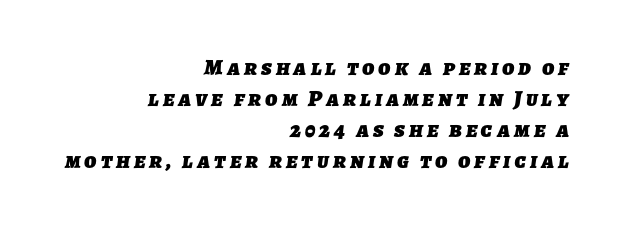
Q: Is the text bold? A: Yes.
Q: Is the text underlined? A: No.
Q: How is the paragraph aligned? A: Right-aligned.
Q: Is the spacing between lines tight, normal or loose? A: Normal.
